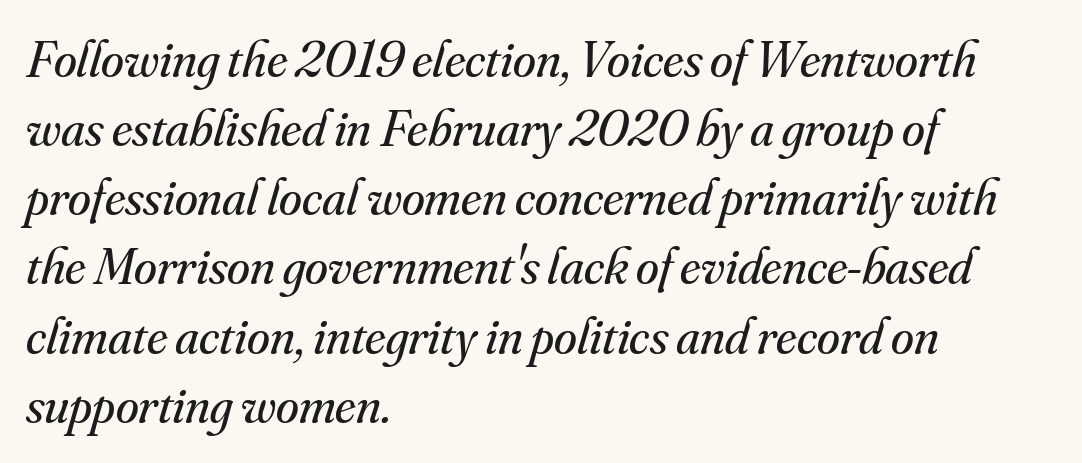
Q: Is the text bold? A: No.
Q: Is the text italic (slanted)? A: Yes, it leans right by about 16 degrees.
Q: Is the typeface a serif or a sans-serif typeface? A: Serif.
Q: Is the text underlined? A: No.
Q: How is the paragraph aligned? A: Left-aligned.
Q: Is the spacing between letters normal or unusually wide? A: Normal.
Q: Is the spacing between lines tight, normal or loose? A: Normal.
Q: Width (condensed, normal, or wide)? A: Normal.
Q: Stroke contrast? A: Medium.
Q: x-height? A: Small.
Q: Monospaced? A: No.
